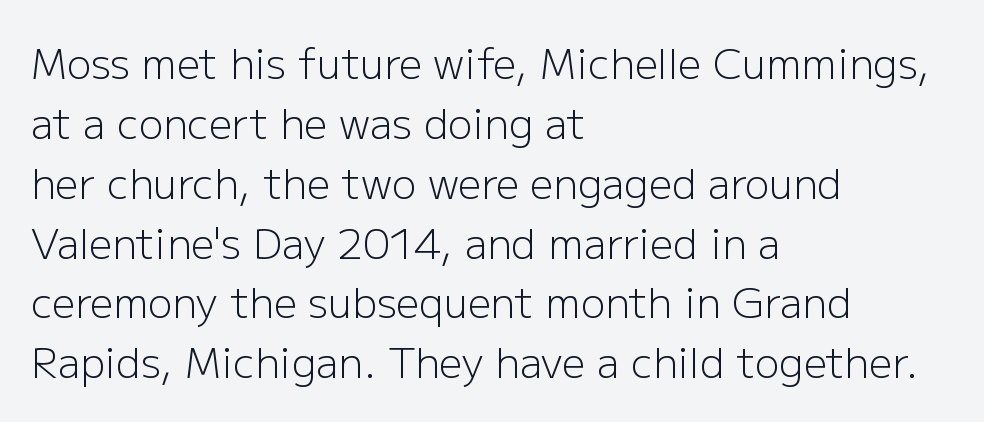
The image shows 41 px light sans-serif type, upright; set left-aligned, normal line spacing (1.46x), normal letter spacing, not underlined; low stroke contrast and a medium x-height.
